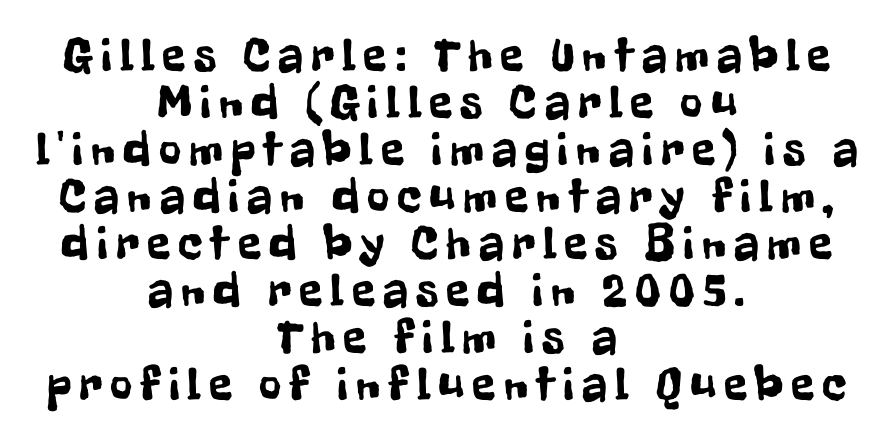
{"serif": "no", "italic": "no", "width": "condensed", "stroke_contrast": "low", "x_height": "medium", "monospaced": "no", "underline": "no", "align": "center", "line_spacing": "tight", "line_spacing_ratio": 0.98, "glyph_px": 48}
